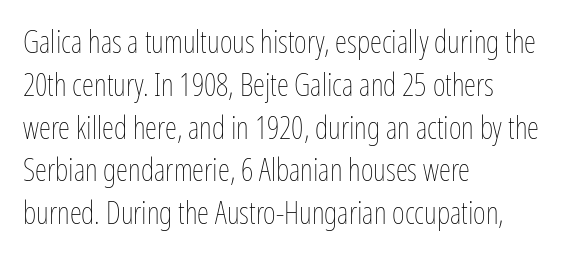
{"italic": "no", "bold": "no", "weight": "thin", "width": "condensed", "stroke_contrast": "low", "x_height": "medium", "monospaced": "no", "underline": "no", "align": "left", "line_spacing": "normal", "line_spacing_ratio": 1.38, "letter_spacing": "normal", "letter_spacing_em": 0.0, "glyph_px": 31}
